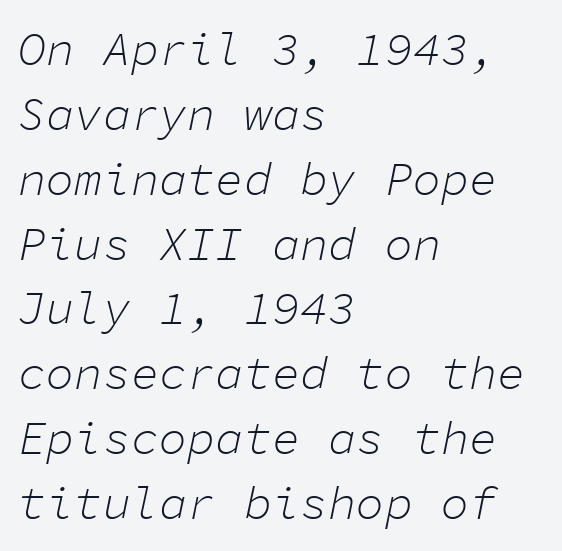
Q: Is the text bold? A: No.
Q: Is the text italic (slanted)? A: Yes, it leans right by about 11 degrees.
Q: Is the text underlined? A: No.
Q: How is the paragraph aligned? A: Left-aligned.
Q: Is the spacing between letters normal or unusually wide? A: Normal.
Q: Is the spacing between lines tight, normal or loose? A: Normal.
Q: Width (condensed, normal, or wide)? A: Normal.
Q: Stroke contrast? A: Low.
Q: x-height? A: Medium.
Q: Monospaced? A: Yes.
